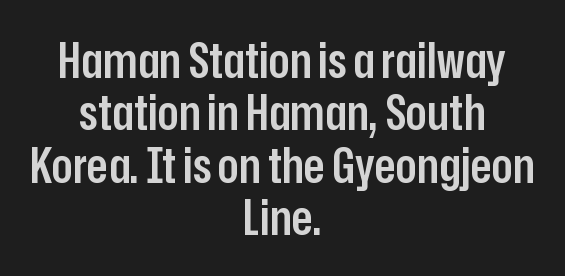
Words appear dense and cohesive because spacing is normal. Caption: multi-line text, centered on the measure. Caption: semibold face, moderately heavy strokes. Upright lettering throughout.
